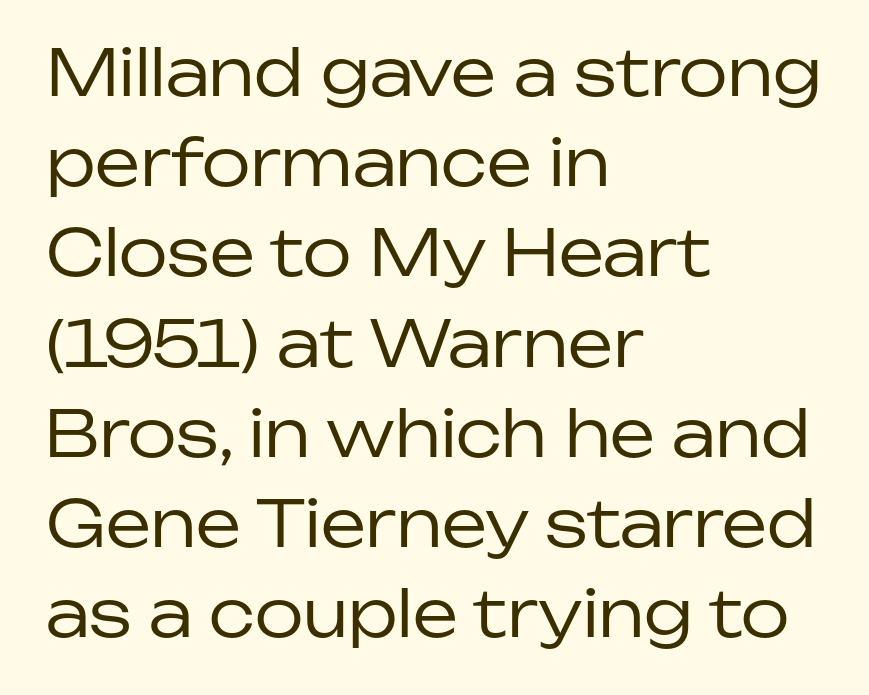
No extra tracking has been applied to these lines. Lines of text with bare space underneath. A sans-serif font was chosen for this passage. Honestly, the row spacing looks completely unremarkable. This rendering uses left alignment, leaving the right contour irregular.
